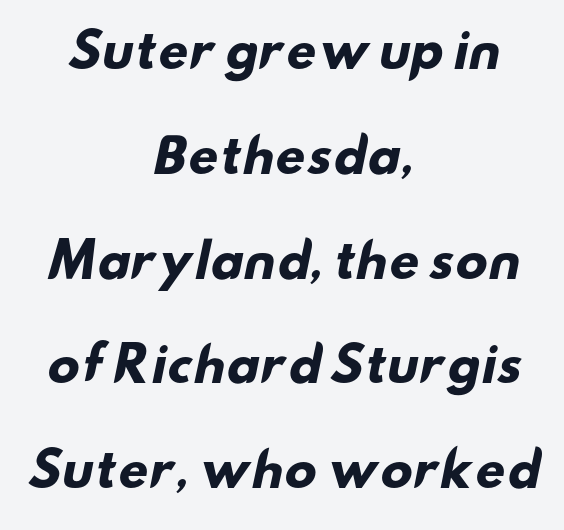
Bold? Absolutely — the strokes are thick and heavy. This sample has the flowing, uneven cadence of proportional lettering. Look at the bottom of the vertical strokes: they stop flat, with no serifs. Rows of type keep a wide berth in the vertical direction.
